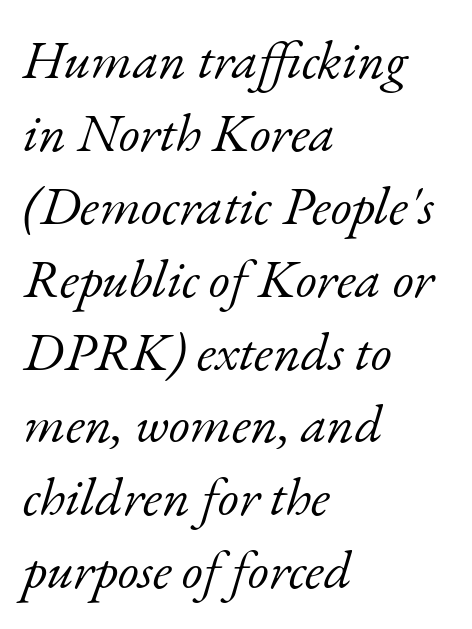
{"serif": "yes", "italic": "yes", "lean": "right", "slant_degrees": 17, "bold": "no", "weight": "light", "width": "normal", "stroke_contrast": "low", "x_height": "small", "monospaced": "no", "underline": "no", "align": "left", "line_spacing": "normal", "line_spacing_ratio": 1.35, "letter_spacing": "normal", "letter_spacing_em": 0.0, "glyph_px": 54}
